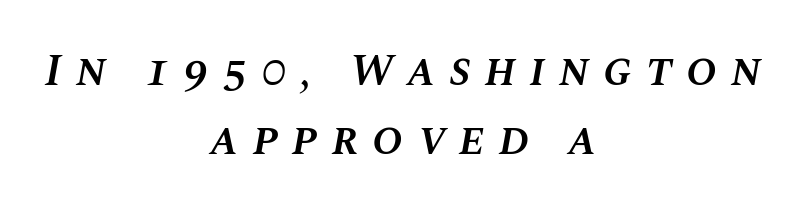
The image shows 46 px semibold type, italic (leaning right); set centered, normal line spacing (1.5x), unusually wide letter spacing (+0.3 em), not underlined; medium stroke contrast and a large x-height.
